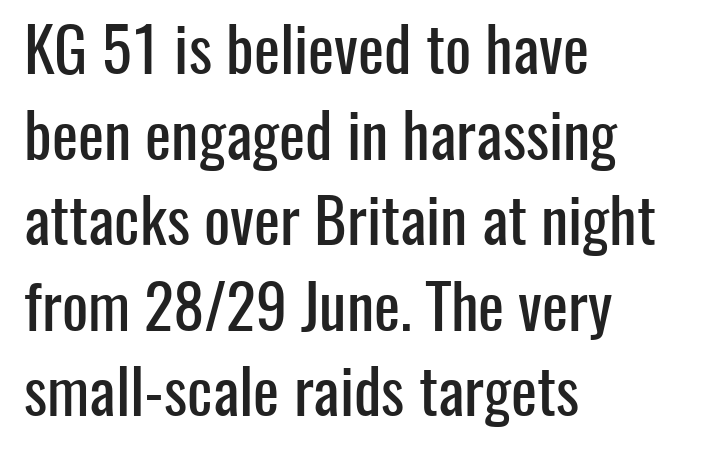
Q: Is the text italic (slanted)? A: No, it is upright.
Q: Is the typeface a serif or a sans-serif typeface? A: Sans-serif.
Q: Is the text underlined? A: No.
Q: How is the paragraph aligned? A: Left-aligned.
Q: Is the spacing between letters normal or unusually wide? A: Normal.
Q: Is the spacing between lines tight, normal or loose? A: Normal.
Q: Width (condensed, normal, or wide)? A: Condensed.
Q: Stroke contrast? A: Low.
Q: x-height? A: Medium.
Q: Monospaced? A: No.
